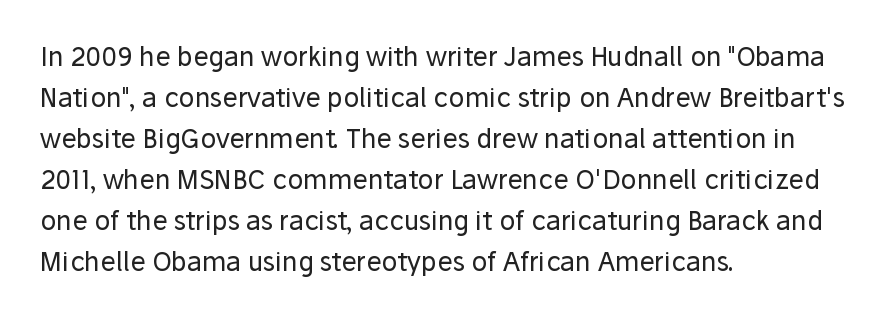
{"italic": "no", "bold": "no", "underline": "no", "align": "left", "line_spacing": "normal", "line_spacing_ratio": 1.58, "letter_spacing": "normal", "letter_spacing_em": 0.0, "glyph_px": 26}
